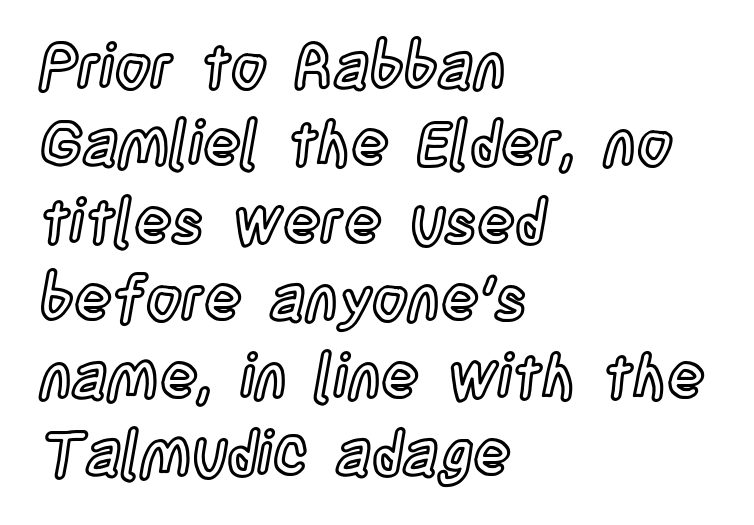
{"width": "condensed", "x_height": "large", "monospaced": "no", "underline": "no", "align": "left", "line_spacing": "normal", "line_spacing_ratio": 1.25, "letter_spacing": "normal", "letter_spacing_em": 0.0, "glyph_px": 62}
